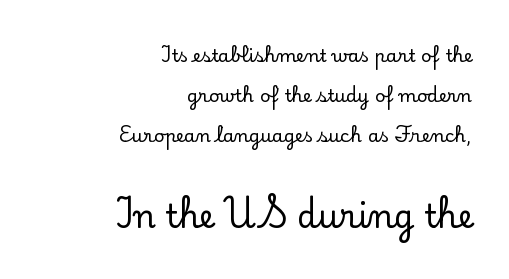
{"serif": "yes", "italic": "no", "width": "normal", "stroke_contrast": "low", "x_height": "small", "monospaced": "no", "underline": "no", "align": "right", "line_spacing": "loose", "line_spacing_ratio": 2.21, "letter_spacing": "normal", "letter_spacing_em": 0.0, "larger_block": "second", "size_ratio": 1.78, "glyph_px": 32}
